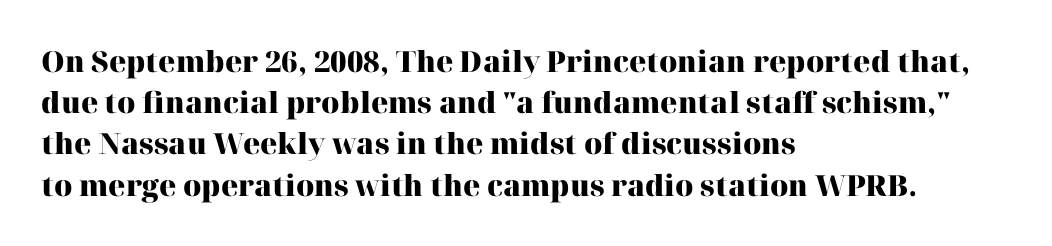
{"serif": "yes", "italic": "no", "bold": "yes", "weight": "heavy", "width": "normal", "stroke_contrast": "high", "x_height": "medium", "monospaced": "no", "underline": "no", "align": "left", "line_spacing": "normal", "line_spacing_ratio": 1.42, "letter_spacing": "normal", "letter_spacing_em": 0.0, "glyph_px": 29}
